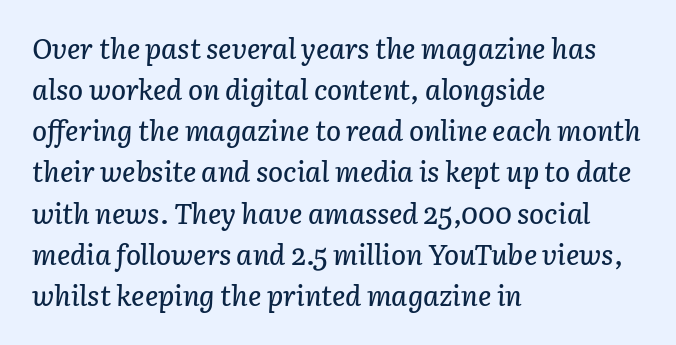
The image shows 28 px text type, italic (leaning right); set left-aligned, normal line spacing (1.47x), normal letter spacing, not underlined; low stroke contrast and a medium x-height.
